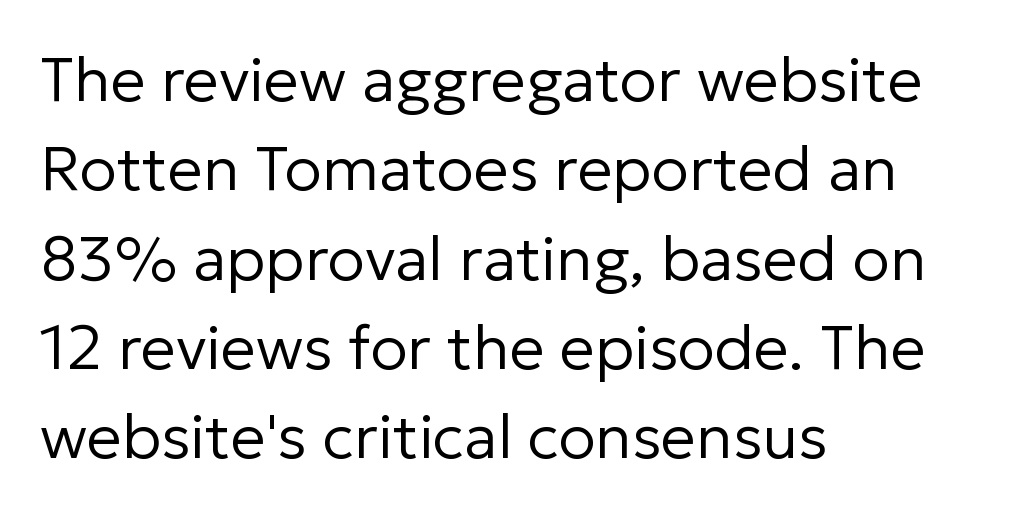
Q: Is the text bold? A: No.
Q: Is the text italic (slanted)? A: No, it is upright.
Q: Is the typeface a serif or a sans-serif typeface? A: Sans-serif.
Q: Is the text underlined? A: No.
Q: How is the paragraph aligned? A: Left-aligned.
Q: Is the spacing between letters normal or unusually wide? A: Normal.
Q: Is the spacing between lines tight, normal or loose? A: Normal.
Q: Width (condensed, normal, or wide)? A: Normal.
Q: Stroke contrast? A: Low.
Q: x-height? A: Medium.
Q: Monospaced? A: No.
